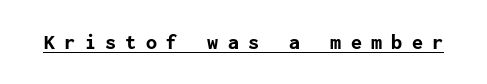
Beneath each row of characters lies a ruled line. Strong, thick strokes mark this as bold type. These lines have a slow, spaced-out rhythm from letter to letter. The typography opts for an upright posture over an oblique one.
